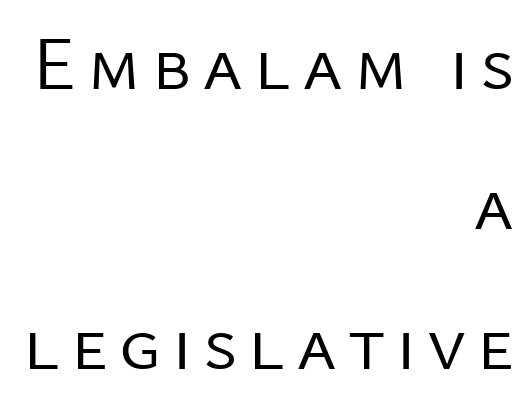
Q: Is the text bold? A: No.
Q: Is the text italic (slanted)? A: No, it is upright.
Q: Is the typeface a serif or a sans-serif typeface? A: Sans-serif.
Q: Is the text underlined? A: No.
Q: How is the paragraph aligned? A: Right-aligned.
Q: Width (condensed, normal, or wide)? A: Normal.
Q: Stroke contrast? A: Low.
Q: x-height? A: Medium.
Q: Monospaced? A: No.
